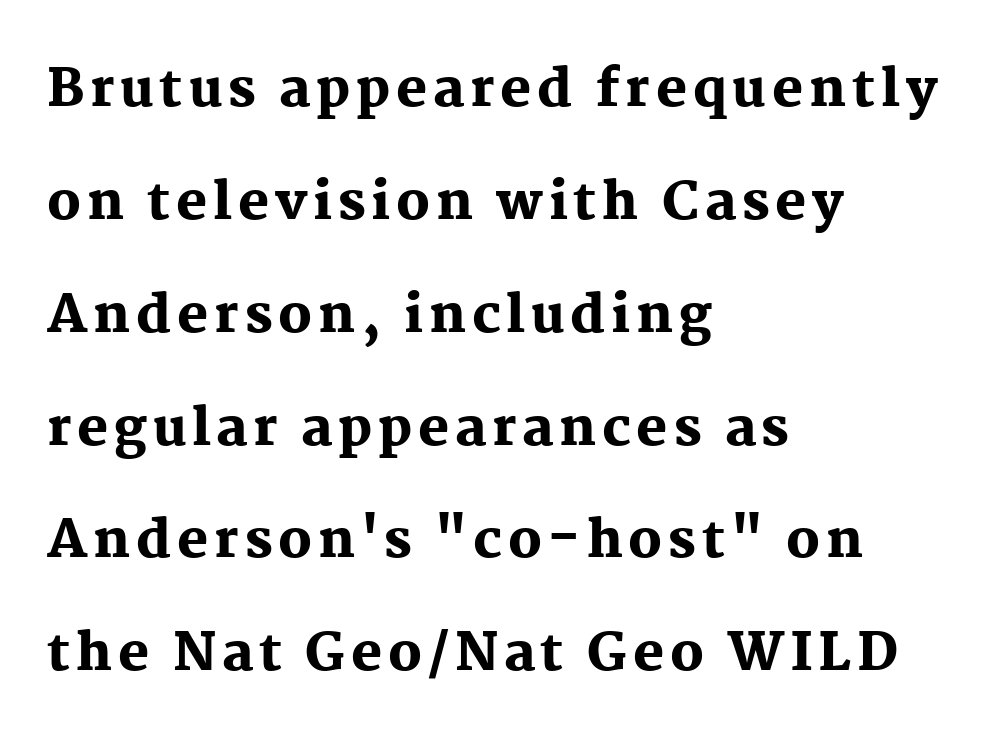
One-word summary of the alignment: left. The glyphs have the mass of a bold cut. Note: serifs present on the glyphs. Leading: increased.
